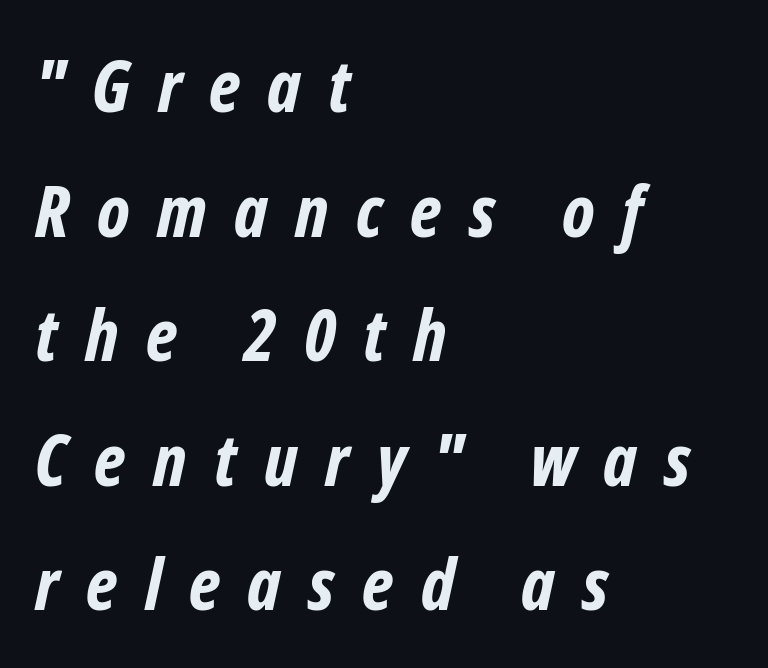
Q: Is the text bold? A: Yes.
Q: Is the typeface a serif or a sans-serif typeface? A: Sans-serif.
Q: Is the text underlined? A: No.
Q: How is the paragraph aligned? A: Left-aligned.
Q: Is the spacing between letters normal or unusually wide? A: Unusually wide.
Q: Width (condensed, normal, or wide)? A: Condensed.
Q: Stroke contrast? A: Low.
Q: x-height? A: Medium.
Q: Monospaced? A: No.
